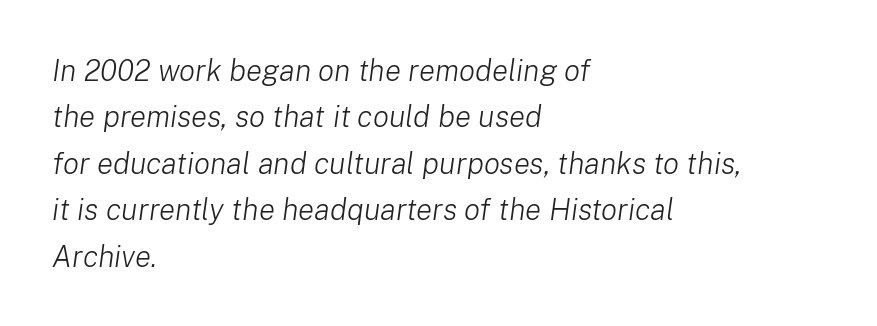
Q: Is the text bold? A: No.
Q: Is the text italic (slanted)? A: Yes, it leans right by about 8 degrees.
Q: Is the text underlined? A: No.
Q: How is the paragraph aligned? A: Left-aligned.
Q: Is the spacing between letters normal or unusually wide? A: Normal.
Q: Is the spacing between lines tight, normal or loose? A: Normal.
Q: Width (condensed, normal, or wide)? A: Normal.
Q: Stroke contrast? A: Low.
Q: x-height? A: Medium.
Q: Monospaced? A: No.
